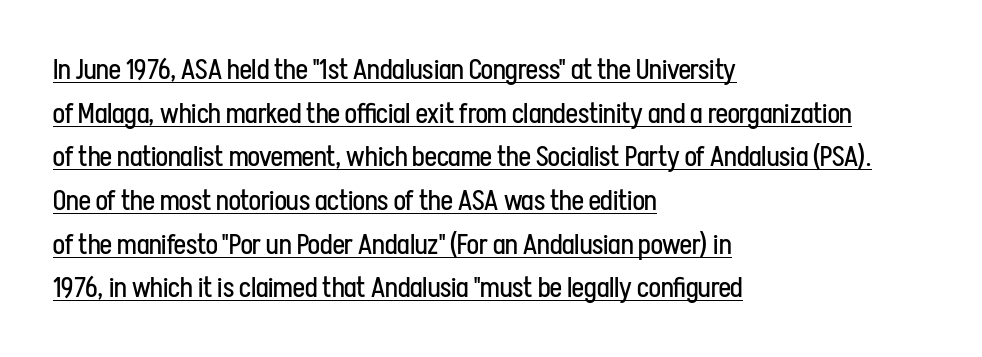
Q: Is the text bold? A: No.
Q: Is the text italic (slanted)? A: No, it is upright.
Q: Is the typeface a serif or a sans-serif typeface? A: Sans-serif.
Q: Is the text underlined? A: Yes.
Q: How is the paragraph aligned? A: Left-aligned.
Q: Is the spacing between letters normal or unusually wide? A: Normal.
Q: Is the spacing between lines tight, normal or loose? A: Normal.
Q: Width (condensed, normal, or wide)? A: Condensed.
Q: Stroke contrast? A: Low.
Q: x-height? A: Medium.
Q: Monospaced? A: No.
